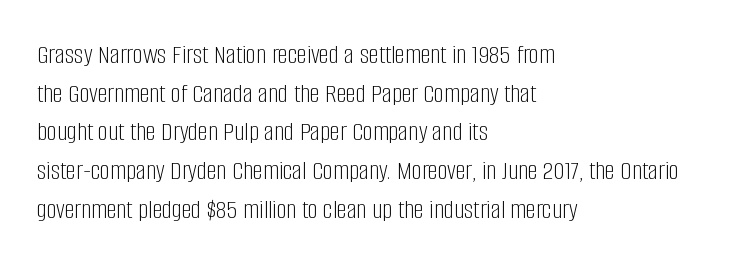
{"serif": "no", "italic": "no", "bold": "no", "weight": "light", "width": "condensed", "stroke_contrast": "low", "x_height": "large", "monospaced": "no", "underline": "no", "align": "left", "line_spacing": "normal", "line_spacing_ratio": 1.38, "letter_spacing": "normal", "letter_spacing_em": 0.0, "glyph_px": 28}
